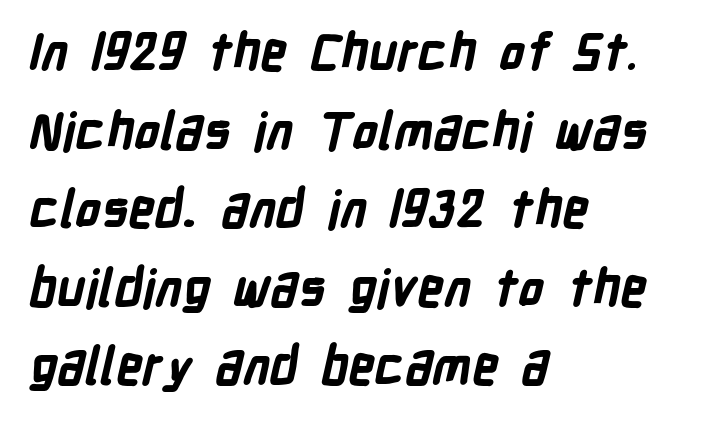
The image shows 51 px bold, condensed sans-serif type; set left-aligned, normal line spacing (1.54x), normal letter spacing, not underlined; low stroke contrast and a medium x-height.
